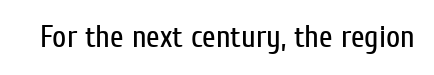
Stroke mass is kept to a normal reading level or below. Each letter's strokes conclude bluntly, with no projecting serifs. The glyphs are unaccompanied by any horizontal stroke below them. Do the characters align in a grid? No, the font is proportional. Observe the ordinary spacing: letters are neighbours, not strangers.
